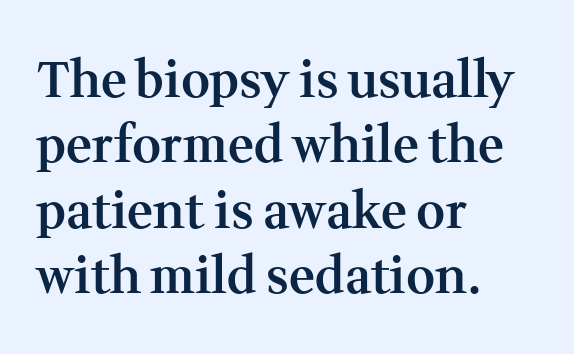
Horizontally, the lines are justified to the leading edge only. Is this a fixed-width face? No — the glyphs have proportional, varying widths. Is the type bold? Partly — it's a semibold, heavier than regular but not fully bold. Stroke terminals: seriffed. Baseline-to-baseline distance is the conventional proportion of letter height.
